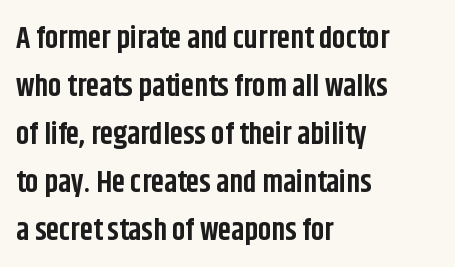
Q: Is the text bold? A: Yes.
Q: Is the text italic (slanted)? A: No, it is upright.
Q: Is the typeface a serif or a sans-serif typeface? A: Sans-serif.
Q: Is the text underlined? A: No.
Q: How is the paragraph aligned? A: Left-aligned.
Q: Is the spacing between letters normal or unusually wide? A: Normal.
Q: Is the spacing between lines tight, normal or loose? A: Normal.
Q: Width (condensed, normal, or wide)? A: Condensed.
Q: Stroke contrast? A: Low.
Q: x-height? A: Large.
Q: Monospaced? A: No.
